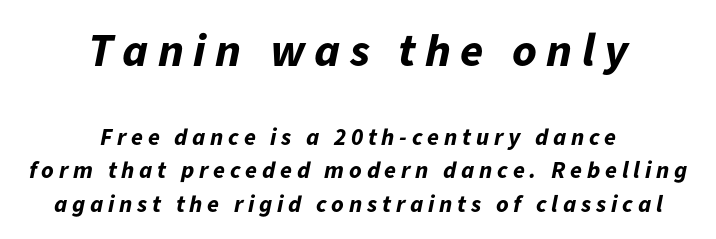
Q: Is the text bold? A: Yes.
Q: Is the text italic (slanted)? A: Yes, it leans right by about 11 degrees.
Q: Is the text underlined? A: No.
Q: How is the paragraph aligned? A: Centered.
Q: Is the spacing between letters normal or unusually wide? A: Unusually wide.
Q: Is the spacing between lines tight, normal or loose? A: Normal.
Q: Which block of text is set in a larger size, the first (top) or the second (bottom)? A: The first (top) one.
Q: Width (condensed, normal, or wide)? A: Normal.
Q: Stroke contrast? A: Low.
Q: x-height? A: Medium.
Q: Monospaced? A: No.
